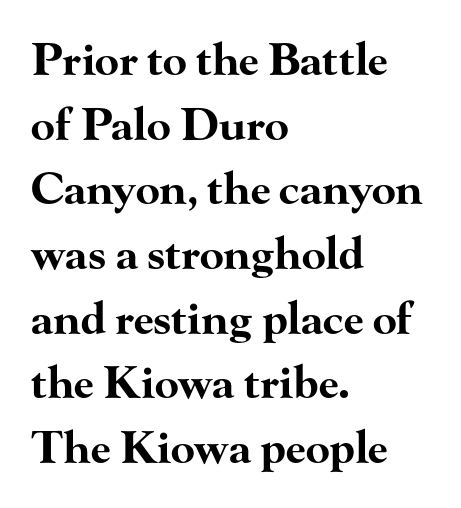
Q: Is the text bold? A: Yes.
Q: Is the text italic (slanted)? A: No, it is upright.
Q: Is the typeface a serif or a sans-serif typeface? A: Serif.
Q: Is the text underlined? A: No.
Q: How is the paragraph aligned? A: Left-aligned.
Q: Is the spacing between letters normal or unusually wide? A: Normal.
Q: Is the spacing between lines tight, normal or loose? A: Normal.
Q: Width (condensed, normal, or wide)? A: Wide.
Q: Stroke contrast? A: High.
Q: x-height? A: Small.
Q: Monospaced? A: No.
